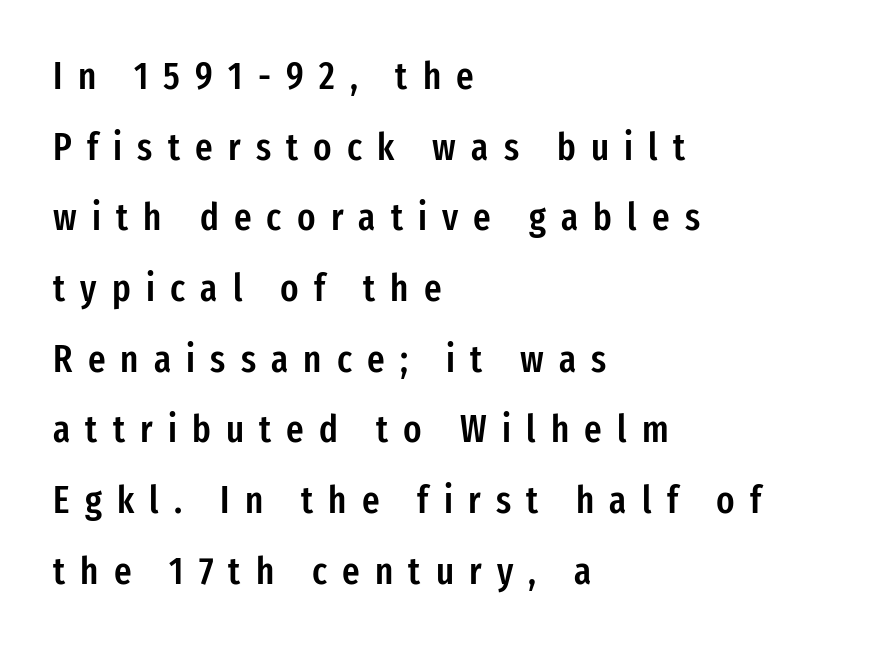
{"serif": "no", "italic": "no", "bold": "semi", "weight": "semibold", "width": "condensed", "stroke_contrast": "low", "x_height": "medium", "monospaced": "no", "underline": "no", "align": "left", "line_spacing_ratio": 1.86, "letter_spacing": "wide", "letter_spacing_em": 0.4, "glyph_px": 38}
